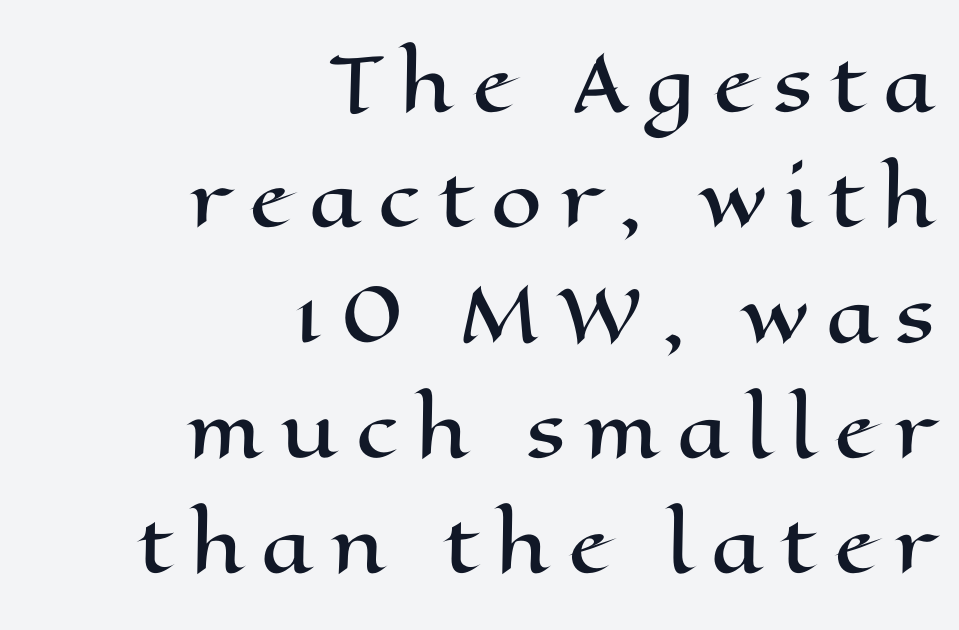
The vertical gap from one line to the next is medium. The letters advance in unequal steps, a hallmark of proportional type. Characters follow at a spacing far wider than the type designer built in. This sample uses an upright cut, with every glyph sitting square on the baseline. Descender tails drop into unmarked territory. This rendering uses right alignment, leaving the left contour irregular.
